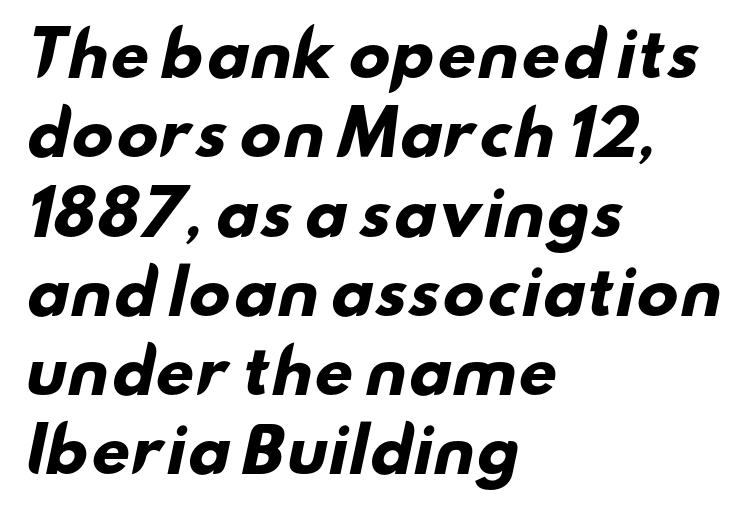
{"serif": "no", "bold": "yes", "weight": "heavy", "width": "wide", "stroke_contrast": "low", "x_height": "small", "monospaced": "no", "underline": "no", "align": "left", "line_spacing": "normal", "line_spacing_ratio": 1.3, "letter_spacing": "normal", "letter_spacing_em": 0.0, "glyph_px": 61}
